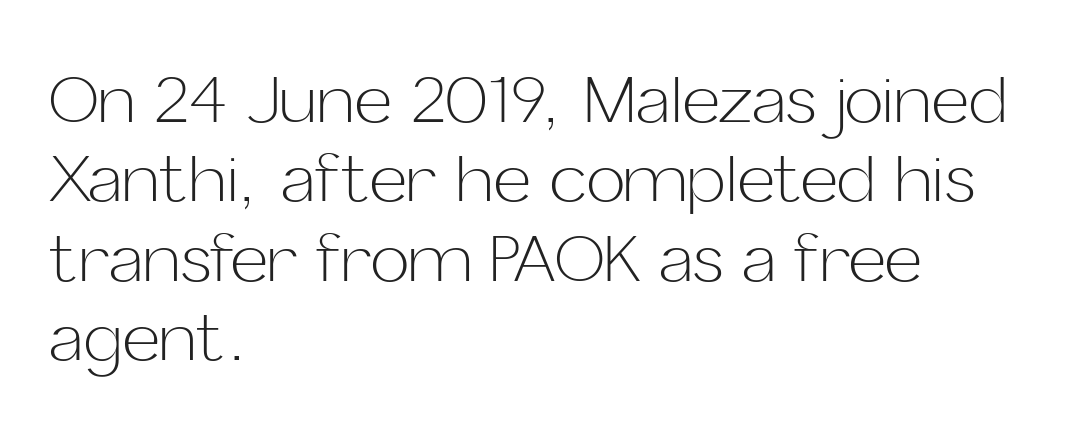
{"serif": "no", "italic": "no", "bold": "no", "weight": "light", "width": "normal", "stroke_contrast": "low", "x_height": "medium", "monospaced": "no", "underline": "no", "align": "left", "line_spacing_ratio": 1.22, "letter_spacing": "normal", "letter_spacing_em": 0.0, "glyph_px": 65}
